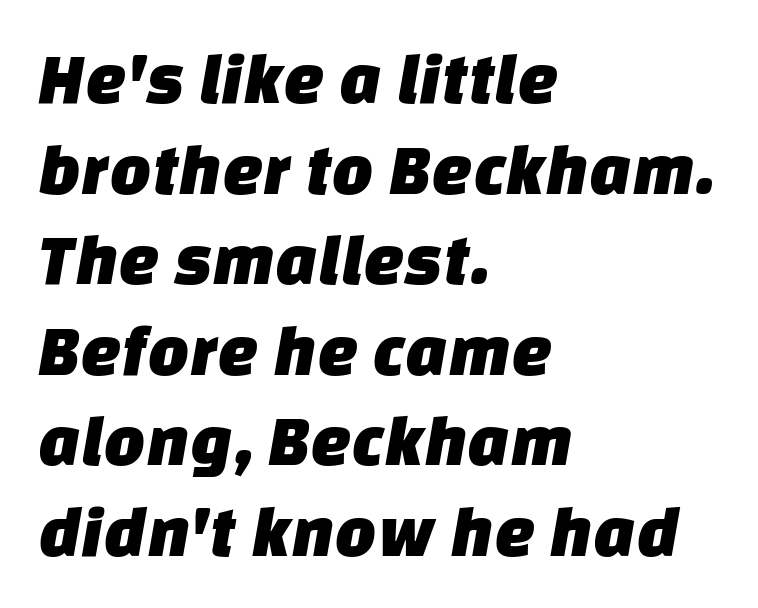
Q: Is the typeface a serif or a sans-serif typeface? A: Sans-serif.
Q: Is the text underlined? A: No.
Q: How is the paragraph aligned? A: Left-aligned.
Q: Is the spacing between letters normal or unusually wide? A: Normal.
Q: Width (condensed, normal, or wide)? A: Normal.
Q: Stroke contrast? A: Low.
Q: x-height? A: Large.
Q: Monospaced? A: No.
